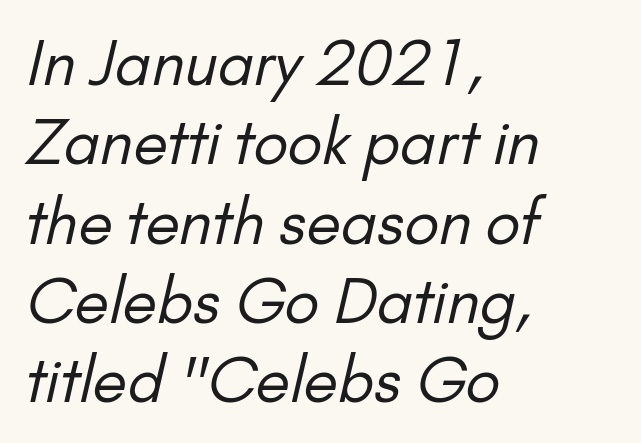
The image shows 62 px regular-weight sans-serif type; set left-aligned, normal line spacing (1.28x), normal letter spacing, not underlined; low stroke contrast and a small x-height.
